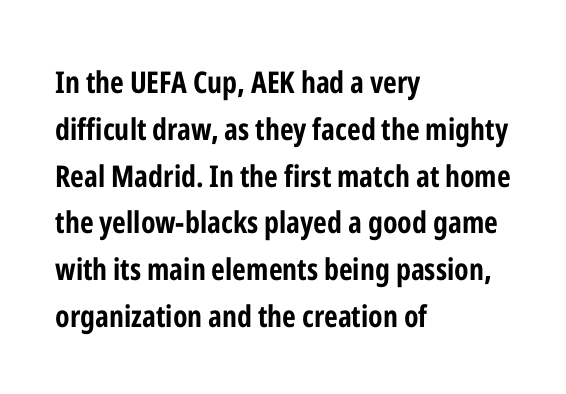
{"serif": "no", "italic": "no", "bold": "yes", "weight": "bold", "width": "condensed", "stroke_contrast": "low", "x_height": "medium", "monospaced": "no", "underline": "no", "align": "left", "line_spacing": "normal", "line_spacing_ratio": 1.56, "letter_spacing": "normal", "letter_spacing_em": 0.0, "glyph_px": 30}
